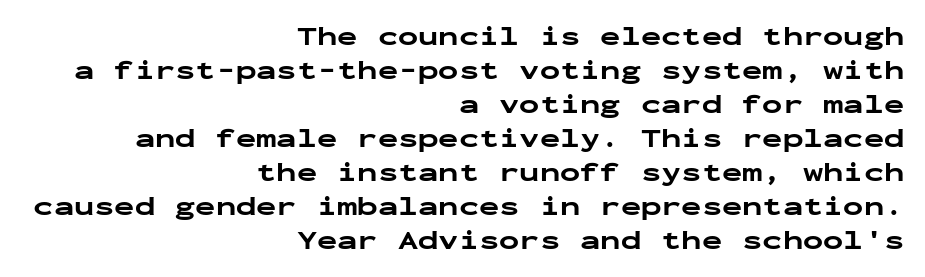
The image shows 27 px bold type, upright; set right-aligned, normal line spacing (1.26x), normal letter spacing, not underlined.
